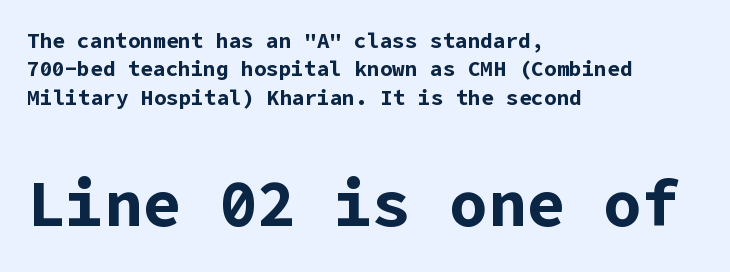
{"serif": "no", "italic": "no", "bold": "yes", "weight": "bold", "width": "normal", "stroke_contrast": "low", "x_height": "medium", "underline": "no", "align": "left", "line_spacing": "normal", "line_spacing_ratio": 1.35, "letter_spacing": "normal", "letter_spacing_em": 0.0, "larger_block": "second", "size_ratio": 3.05, "glyph_px": 64}
